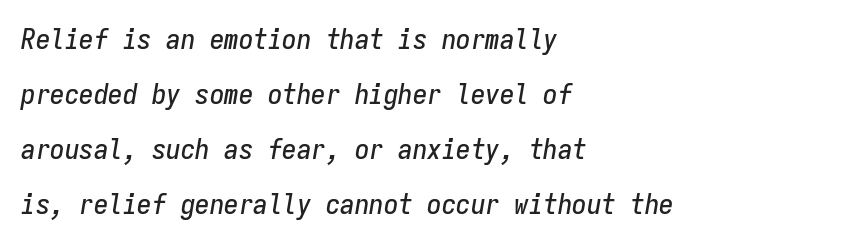
The image shows 29 px condensed type, italic (leaning right), monospaced; set left-aligned, loose line spacing (1.9x), normal letter spacing, not underlined; low stroke contrast and a medium x-height.
